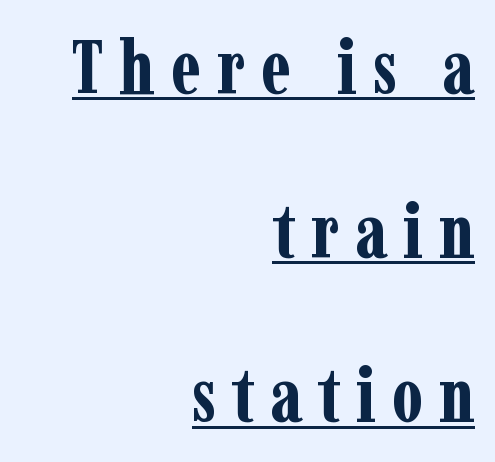
The image shows 75 px bold, condensed serif type, upright; set right-aligned, loose line spacing (2.19x), unusually wide letter spacing (+0.21 em), underlined; low stroke contrast and a medium x-height.
